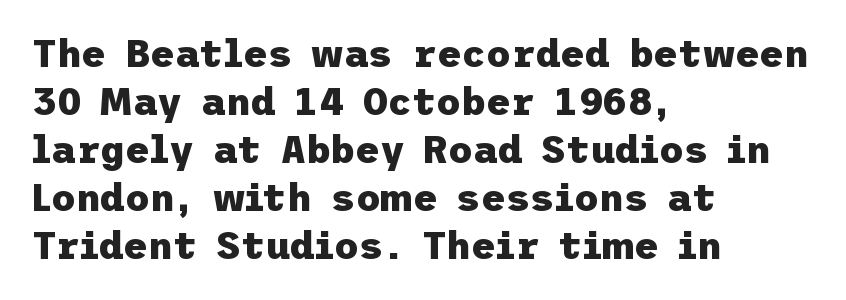
Q: Is the text bold? A: Yes.
Q: Is the text italic (slanted)? A: No, it is upright.
Q: Is the typeface a serif or a sans-serif typeface? A: Sans-serif.
Q: Is the text underlined? A: No.
Q: How is the paragraph aligned? A: Left-aligned.
Q: Is the spacing between letters normal or unusually wide? A: Normal.
Q: Is the spacing between lines tight, normal or loose? A: Normal.
Q: Width (condensed, normal, or wide)? A: Normal.
Q: Stroke contrast? A: Low.
Q: x-height? A: Medium.
